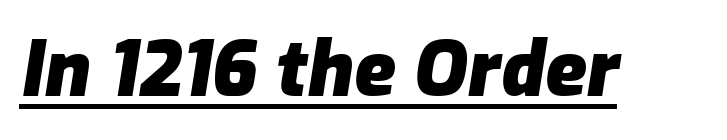
The image shows 76 px heavy type, italic (leaning right); set normal letter spacing, underlined; low stroke contrast and a medium x-height.
